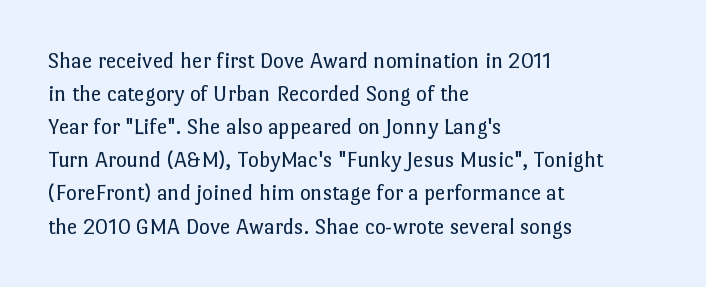
Does extra space separate the letters? No, they use regular spacing. The rendering anchors every line to the left-hand side. The axis of the letterforms is exactly vertical. These lines sit exactly where default settings would place them. Ink coverage per letter is moderate at most. Bare-footed words on every line.
